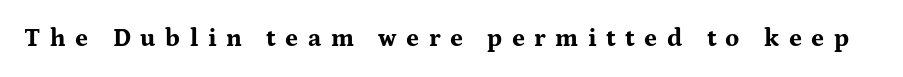
Notice how thick the strokes are: this is what a full bold looks like. The lettering stays uniformly vertical, giving the passage a roman look. Unmarked baselines from the first word to the last. Each word looks stretched out because of the extra space between its letters.
